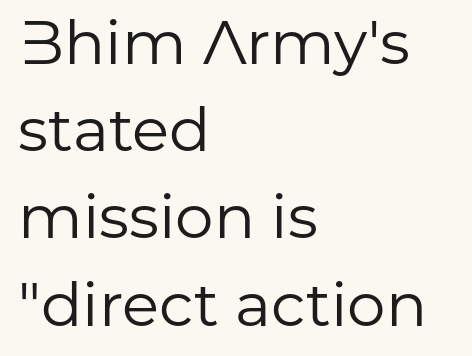
The image shows 61 px regular-weight sans-serif type, upright; set left-aligned, normal line spacing (1.43x), normal letter spacing, not underlined; low stroke contrast and a medium x-height.
